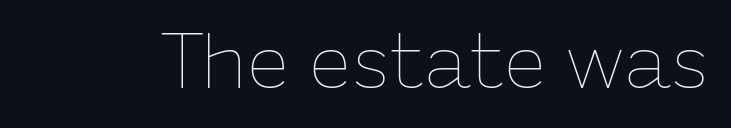
{"italic": "no", "bold": "no", "weight": "thin", "width": "normal", "stroke_contrast": "low", "x_height": "medium", "monospaced": "no", "underline": "no", "letter_spacing": "normal", "letter_spacing_em": 0.0, "glyph_px": 77}
